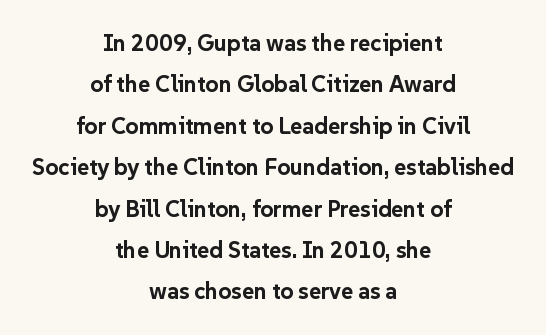
Lines of text with bare space underneath. Compared with a flush-left layout, this one balances lines on the center instead. Typographic density is high because the face is bold. A typesetter would mark this as roman, not italic.
